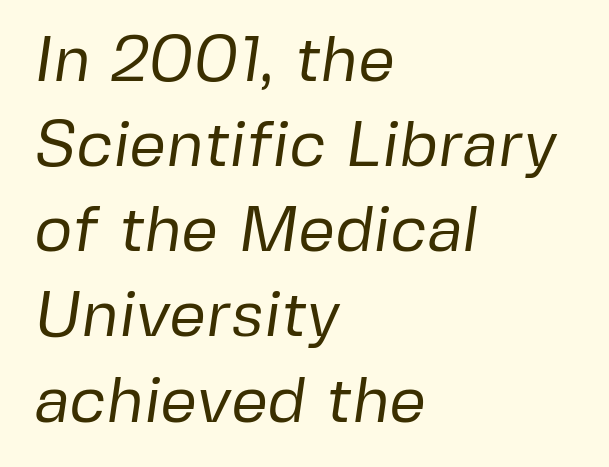
The image shows 65 px regular-weight sans-serif type; set left-aligned, normal line spacing (1.31x), normal letter spacing, not underlined; low stroke contrast and a medium x-height.
